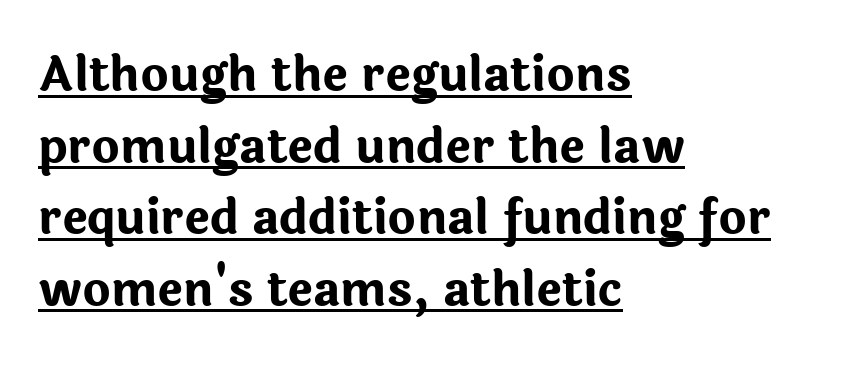
The image shows 48 px bold sans-serif type, upright; set left-aligned, normal line spacing (1.49x), normal letter spacing, underlined; low stroke contrast and a medium x-height.
